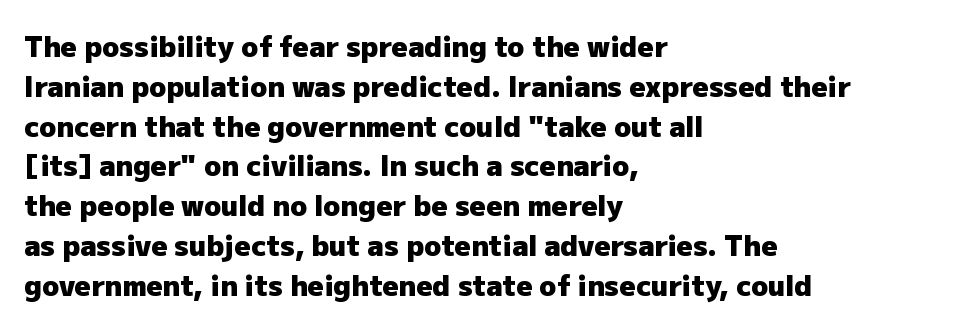
The axis of the letterforms is exactly vertical. The designer left line spacing at the default. No extra tracking has been applied to these lines. A full-strength bold gives these letters their thick strokes. These lines stack with their left ends in a neat column.
